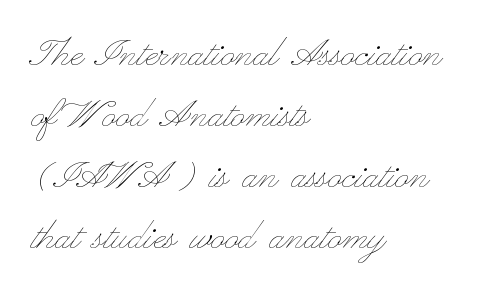
Q: Is the text bold? A: No.
Q: Is the text italic (slanted)? A: Yes.
Q: Is the text underlined? A: No.
Q: How is the paragraph aligned? A: Left-aligned.
Q: Is the spacing between letters normal or unusually wide? A: Normal.
Q: Is the spacing between lines tight, normal or loose? A: Normal.
Q: Width (condensed, normal, or wide)? A: Wide.
Q: Stroke contrast? A: Low.
Q: x-height? A: Small.
Q: Monospaced? A: No.
